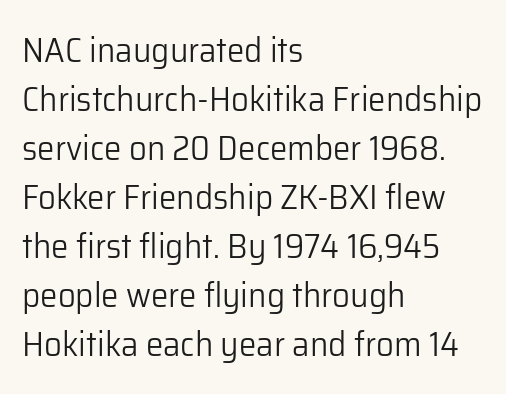
Q: Is the text bold? A: No.
Q: Is the text italic (slanted)? A: No, it is upright.
Q: Is the typeface a serif or a sans-serif typeface? A: Sans-serif.
Q: Is the text underlined? A: No.
Q: How is the paragraph aligned? A: Left-aligned.
Q: Is the spacing between letters normal or unusually wide? A: Normal.
Q: Is the spacing between lines tight, normal or loose? A: Normal.
Q: Width (condensed, normal, or wide)? A: Normal.
Q: Stroke contrast? A: Low.
Q: x-height? A: Medium.
Q: Monospaced? A: No.
